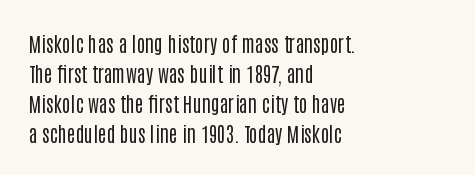
The image shows 20 px text type, upright; set left-aligned, normal line spacing (1.5x), normal letter spacing, not underlined.
